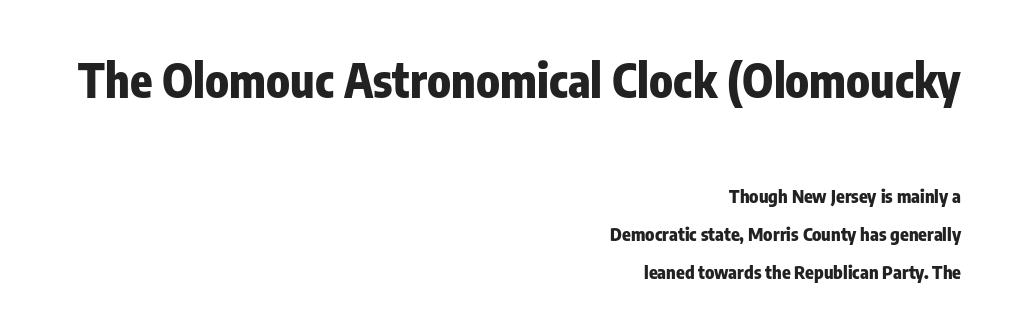
{"serif": "no", "italic": "no", "bold": "yes", "weight": "heavy", "width": "condensed", "stroke_contrast": "low", "x_height": "medium", "monospaced": "no", "underline": "no", "align": "right", "line_spacing": "loose", "line_spacing_ratio": 2.11, "letter_spacing": "normal", "letter_spacing_em": 0.0, "larger_block": "first", "size_ratio": 2.56, "glyph_px": 46}
